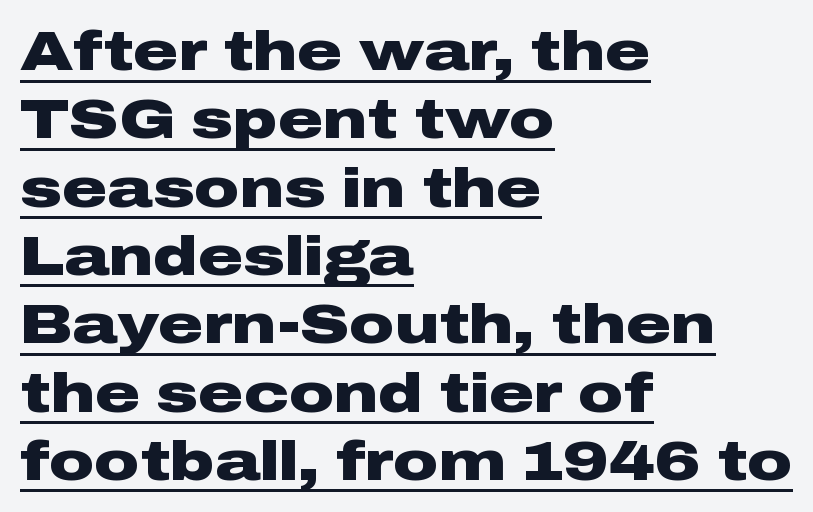
The image shows 56 px heavy, wide sans-serif type, upright; set left-aligned, line spacing 1.22x, normal letter spacing, underlined; low stroke contrast and a medium x-height.
